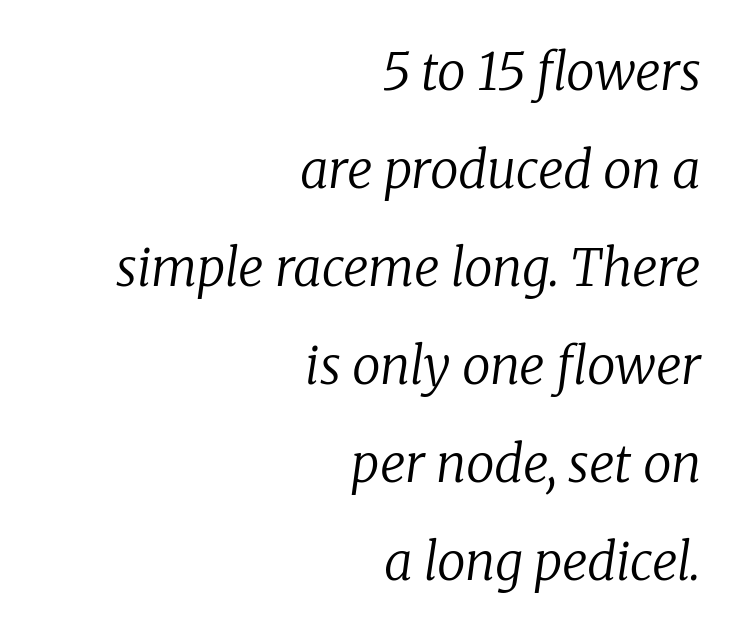
The typography opts for an oblique posture over an upright one. Observe the ordinary spacing: letters are neighbours, not strangers. The space directly below the letters is spotless. Yep, those are serifs on the letters. The compositor pushed each line to the right boundary.
